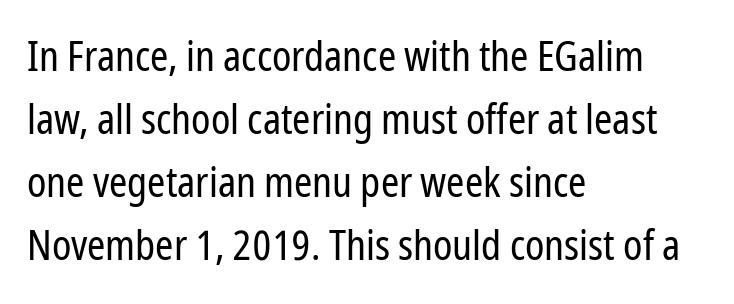
The text was rendered using a sans face with plain stroke endings. The strip under each line holds only bare page. Heaviness? Minimal to ordinary, like unemphasized prose. The compositor pushed each line to the left boundary. This sample uses plain, unmodified letter spacing.
